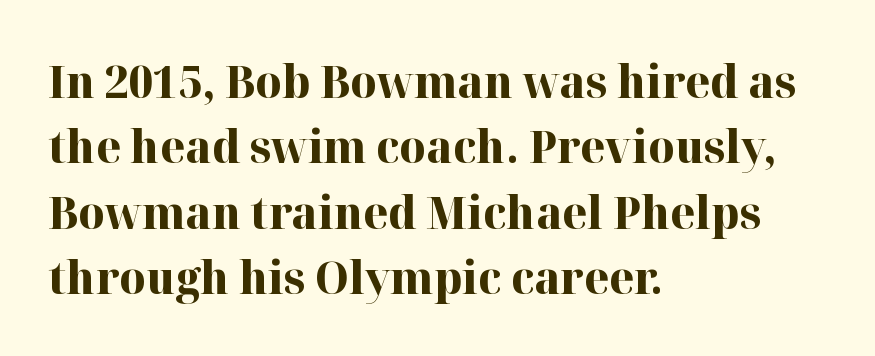
Q: Is the text bold? A: Yes.
Q: Is the text italic (slanted)? A: No, it is upright.
Q: Is the typeface a serif or a sans-serif typeface? A: Serif.
Q: Is the text underlined? A: No.
Q: How is the paragraph aligned? A: Left-aligned.
Q: Is the spacing between letters normal or unusually wide? A: Normal.
Q: Is the spacing between lines tight, normal or loose? A: Normal.
Q: Width (condensed, normal, or wide)? A: Normal.
Q: Stroke contrast? A: High.
Q: x-height? A: Medium.
Q: Monospaced? A: No.
